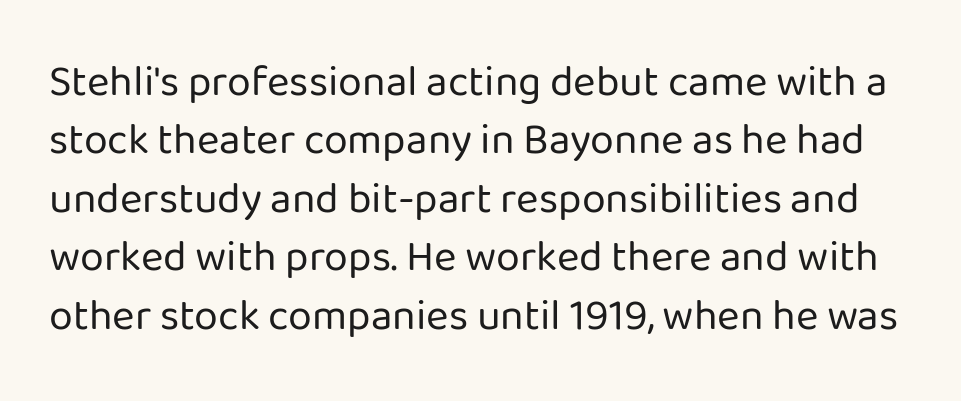
{"serif": "no", "italic": "no", "bold": "no", "weight": "regular", "width": "normal", "stroke_contrast": "low", "x_height": "medium", "monospaced": "no", "underline": "no", "line_spacing": "normal", "line_spacing_ratio": 1.36, "letter_spacing": "normal", "letter_spacing_em": 0.0, "glyph_px": 43}
